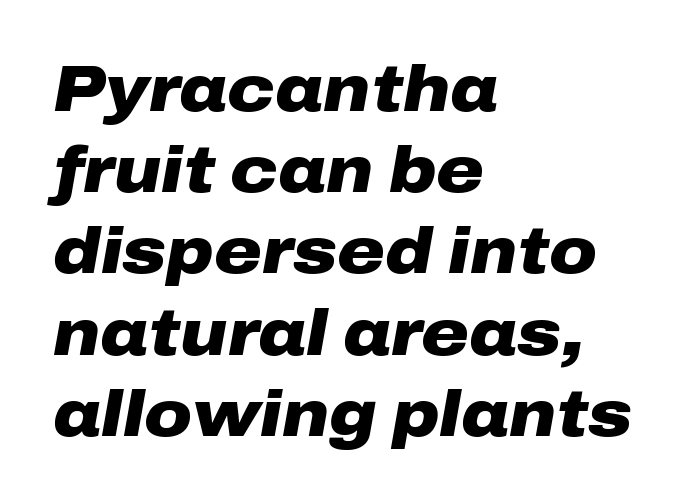
The image shows 65 px heavy, wide type, italic (leaning right); set left-aligned, normal line spacing (1.25x), normal letter spacing, not underlined; low stroke contrast and a medium x-height.
